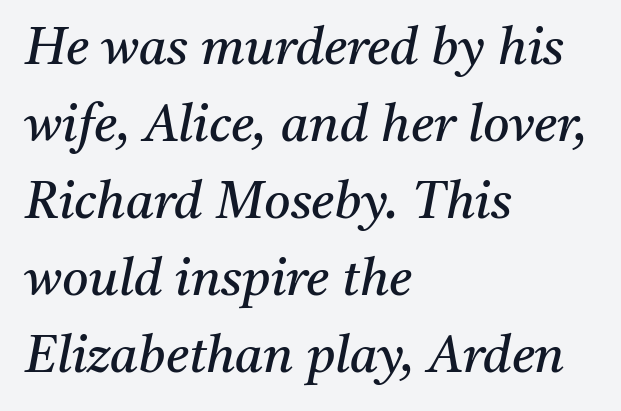
The vertical gap from one line to the next is medium. The typography opts for an oblique posture over an upright one. Check where the strokes stop: tiny serifs finish them off. The string is rendered with underlining switched off.
